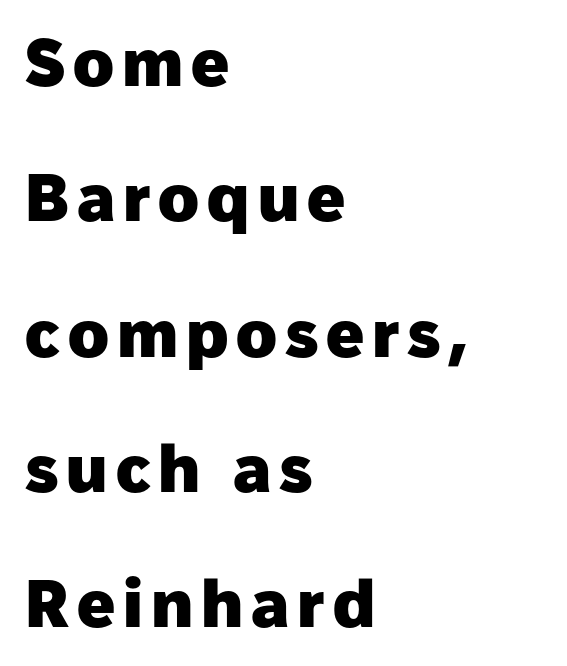
Q: Is the text bold? A: Yes.
Q: Is the text italic (slanted)? A: No, it is upright.
Q: Is the typeface a serif or a sans-serif typeface? A: Sans-serif.
Q: Is the text underlined? A: No.
Q: How is the paragraph aligned? A: Left-aligned.
Q: Is the spacing between lines tight, normal or loose? A: Loose.
Q: Width (condensed, normal, or wide)? A: Normal.
Q: Stroke contrast? A: Low.
Q: x-height? A: Medium.
Q: Monospaced? A: No.
